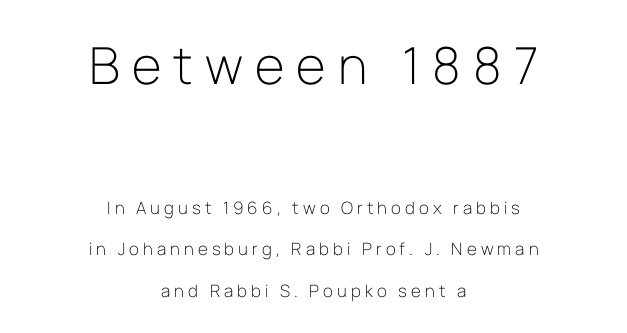
{"serif": "no", "italic": "no", "bold": "no", "weight": "light", "width": "normal", "stroke_contrast": "low", "x_height": "medium", "monospaced": "no", "underline": "no", "align": "center", "line_spacing": "loose", "line_spacing_ratio": 2.45, "letter_spacing": "wide", "letter_spacing_em": 0.24, "larger_block": "first", "size_ratio": 3.0, "glyph_px": 51}
